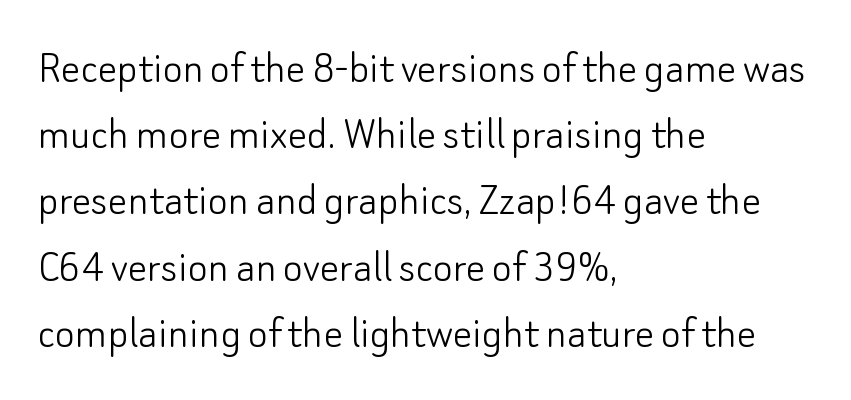
The image shows 48 px light sans-serif type, upright; set left-aligned, normal line spacing (1.38x), normal letter spacing, not underlined; low stroke contrast and a small x-height.
